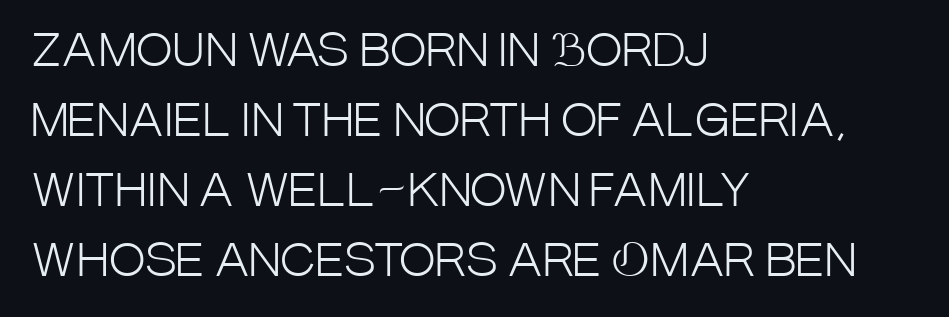
Q: Is the text bold? A: No.
Q: Is the text italic (slanted)? A: No, it is upright.
Q: Is the typeface a serif or a sans-serif typeface? A: Sans-serif.
Q: Is the text underlined? A: No.
Q: How is the paragraph aligned? A: Left-aligned.
Q: Is the spacing between letters normal or unusually wide? A: Normal.
Q: Is the spacing between lines tight, normal or loose? A: Normal.
Q: Width (condensed, normal, or wide)? A: Condensed.
Q: Stroke contrast? A: Low.
Q: x-height? A: Large.
Q: Monospaced? A: No.
